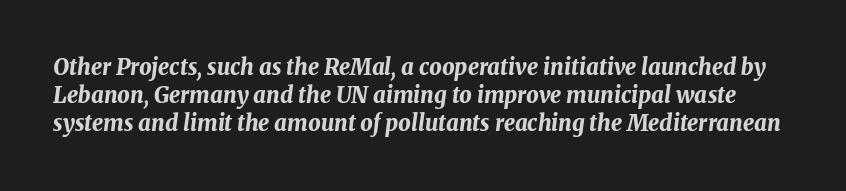
{"italic": "yes", "lean": "right", "slant_degrees": 8, "bold": "yes", "underline": "no", "line_spacing": "normal", "line_spacing_ratio": 1.28, "letter_spacing": "normal", "letter_spacing_em": 0.0, "glyph_px": 22}
